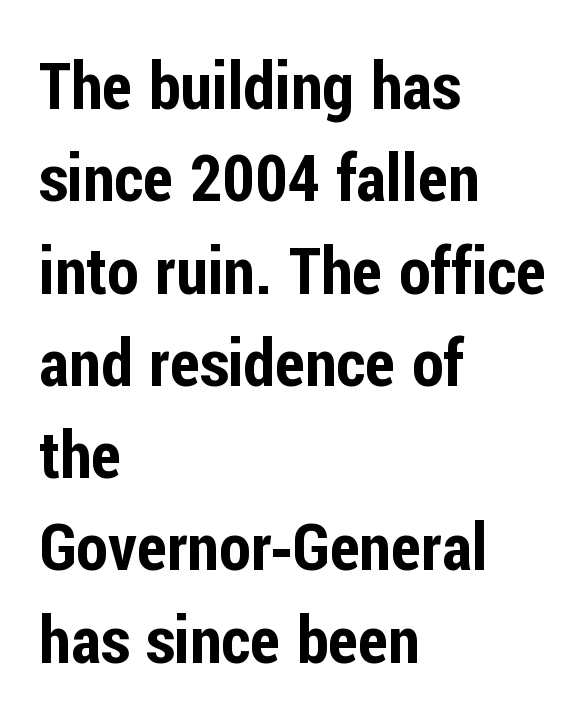
The image shows 65 px condensed sans-serif type, upright; set left-aligned, normal line spacing (1.42x), normal letter spacing, not underlined; low stroke contrast and a medium x-height.
